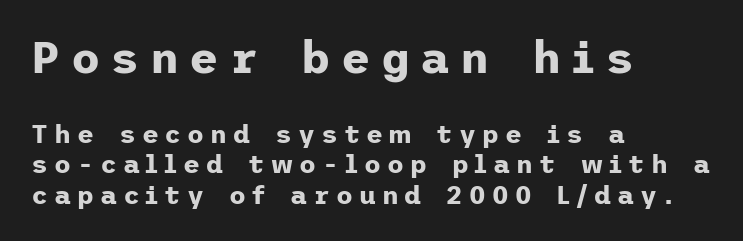
Q: Is the text bold? A: Yes.
Q: Is the text italic (slanted)? A: No, it is upright.
Q: Is the typeface a serif or a sans-serif typeface? A: Sans-serif.
Q: Is the text underlined? A: No.
Q: How is the paragraph aligned? A: Left-aligned.
Q: Is the spacing between letters normal or unusually wide? A: Unusually wide.
Q: Which block of text is set in a larger size, the first (top) or the second (bottom)? A: The first (top) one.
Q: Width (condensed, normal, or wide)? A: Normal.
Q: Stroke contrast? A: Low.
Q: x-height? A: Medium.
